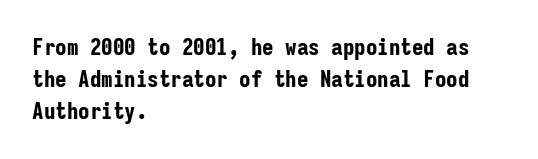
Teacher's note: observe the even left margin — that is flush-left alignment. Tracking here is standard; glyphs follow each other at the usual distance. Horizontal bands of white between lines are of average thickness. Is the type bold? Yes — the strokes are clearly thick and heavy. This is the regular roman posture of the typeface.
